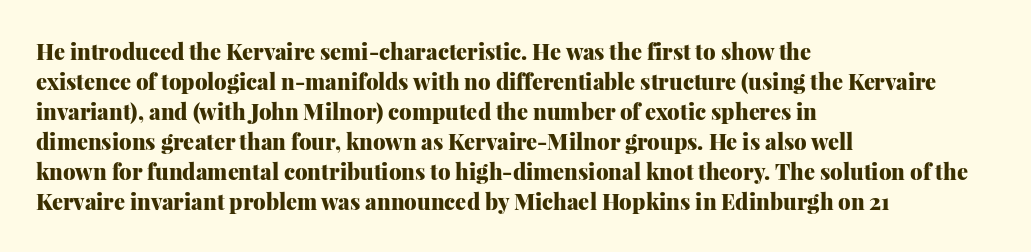
The image shows 22 px bold type, upright; set left-aligned, normal line spacing (1.36x), normal letter spacing, not underlined.
